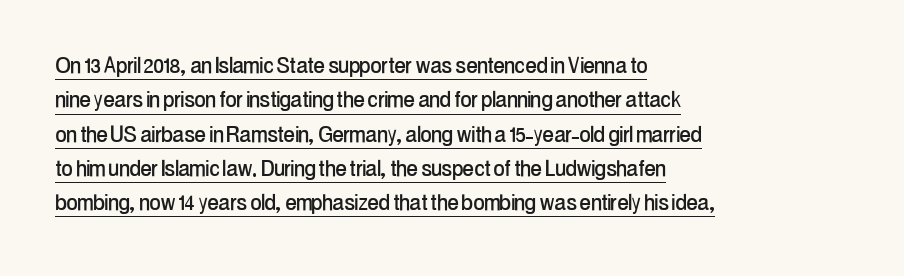
Casual observation: everything's shoved over to the left. A typesetter would call this zero additional tracking. Every stem runs plumb, perpendicular to the baseline. Compared with undecorated copy, this sample adds a rule below the words. Each new line begins a customary step beneath the previous one.
